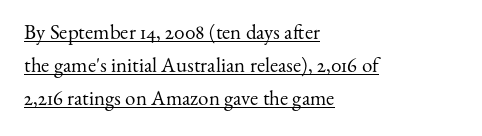
{"italic": "no", "bold": "no", "underline": "yes", "align": "left", "line_spacing": "normal", "line_spacing_ratio": 1.57, "letter_spacing": "normal", "letter_spacing_em": 0.0, "glyph_px": 21}
